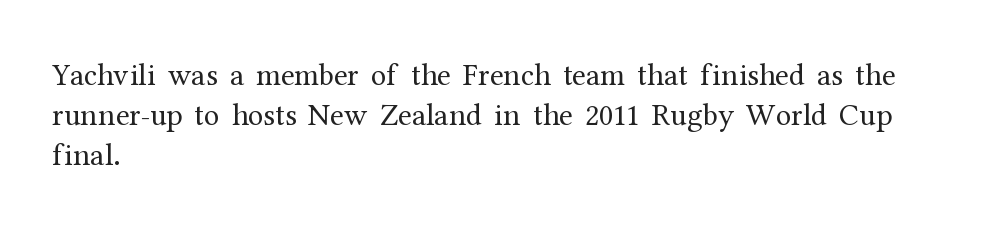
The image shows 31 px regular-weight serif type, upright; set left-aligned, normal line spacing (1.29x), normal letter spacing, not underlined; medium stroke contrast and a medium x-height.
